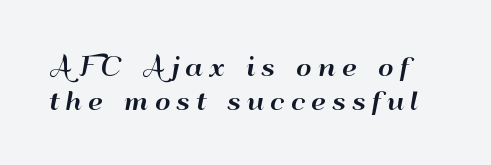
Q: Is the text italic (slanted)? A: Yes.
Q: Is the text underlined? A: No.
Q: Is the spacing between letters normal or unusually wide? A: Unusually wide.
Q: Is the spacing between lines tight, normal or loose? A: Normal.
